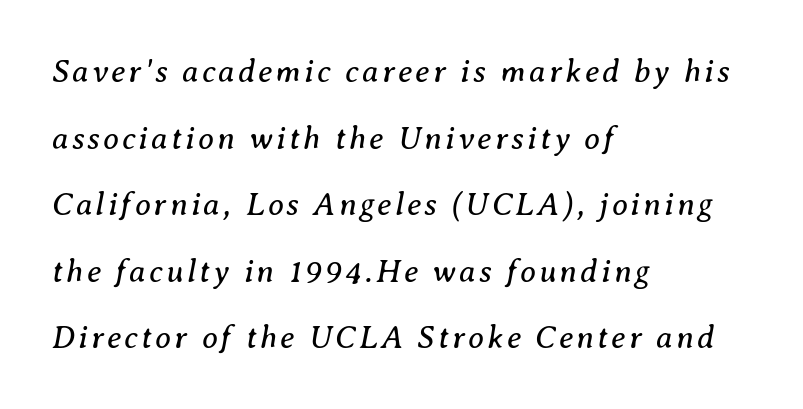
{"serif": "yes", "italic": "yes", "lean": "right", "slant_degrees": 8, "bold": "no", "weight": "regular", "width": "normal", "stroke_contrast": "medium", "x_height": "medium", "monospaced": "no", "underline": "no", "align": "left", "line_spacing": "loose", "line_spacing_ratio": 2.08, "glyph_px": 32}
